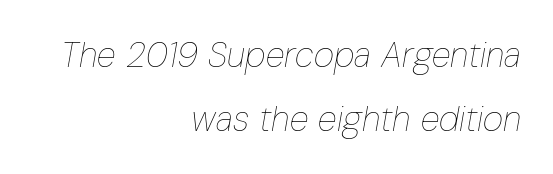
Q: Is the text bold? A: No.
Q: Is the text italic (slanted)? A: Yes, it leans right by about 10 degrees.
Q: Is the text underlined? A: No.
Q: How is the paragraph aligned? A: Right-aligned.
Q: Is the spacing between letters normal or unusually wide? A: Normal.
Q: Width (condensed, normal, or wide)? A: Condensed.
Q: Stroke contrast? A: Low.
Q: x-height? A: Medium.
Q: Monospaced? A: No.
